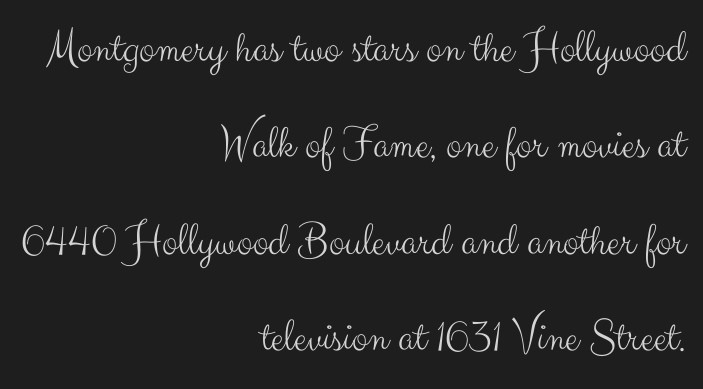
Q: Is the text bold? A: No.
Q: Is the text italic (slanted)? A: Yes.
Q: Is the typeface a serif or a sans-serif typeface? A: Sans-serif.
Q: Is the text underlined? A: No.
Q: How is the paragraph aligned? A: Right-aligned.
Q: Is the spacing between letters normal or unusually wide? A: Normal.
Q: Is the spacing between lines tight, normal or loose? A: Loose.
Q: Width (condensed, normal, or wide)? A: Normal.
Q: Stroke contrast? A: Medium.
Q: x-height? A: Small.
Q: Monospaced? A: No.
